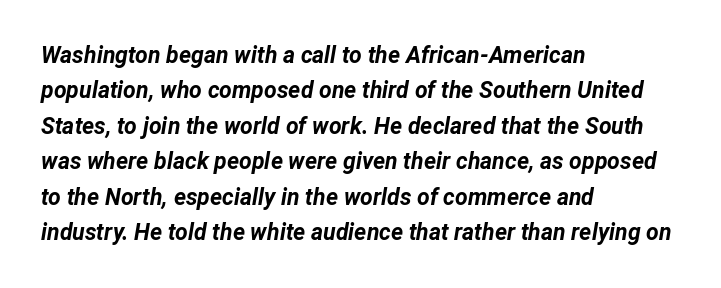
{"italic": "yes", "lean": "right", "slant_degrees": 12, "bold": "yes", "underline": "no", "align": "left", "line_spacing": "normal", "line_spacing_ratio": 1.54, "letter_spacing": "normal", "letter_spacing_em": 0.0, "glyph_px": 23}
